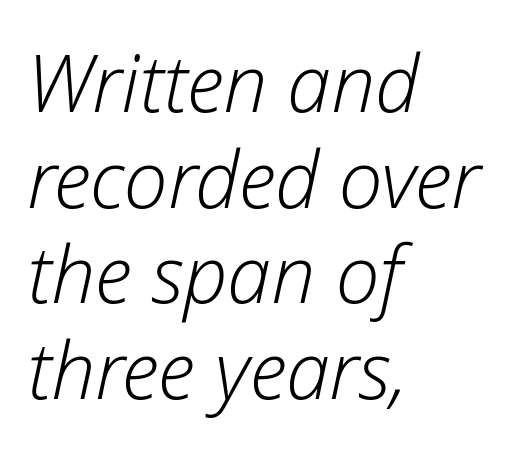
{"italic": "yes", "lean": "right", "slant_degrees": 12, "bold": "no", "weight": "light", "width": "normal", "stroke_contrast": "low", "x_height": "medium", "monospaced": "no", "underline": "no", "align": "left", "line_spacing_ratio": 1.21, "letter_spacing": "normal", "letter_spacing_em": 0.0, "glyph_px": 79}
